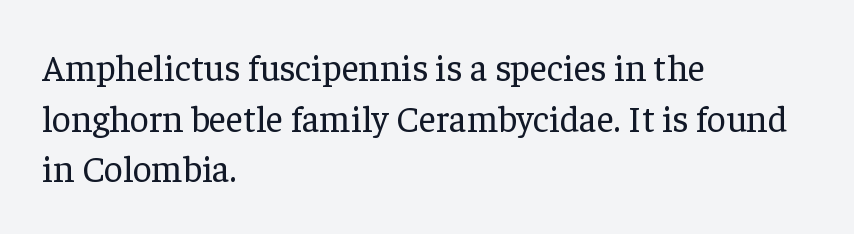
The image shows 37 px regular-weight serif type, upright; set left-aligned, normal line spacing (1.37x), normal letter spacing, not underlined; low stroke contrast and a medium x-height.
